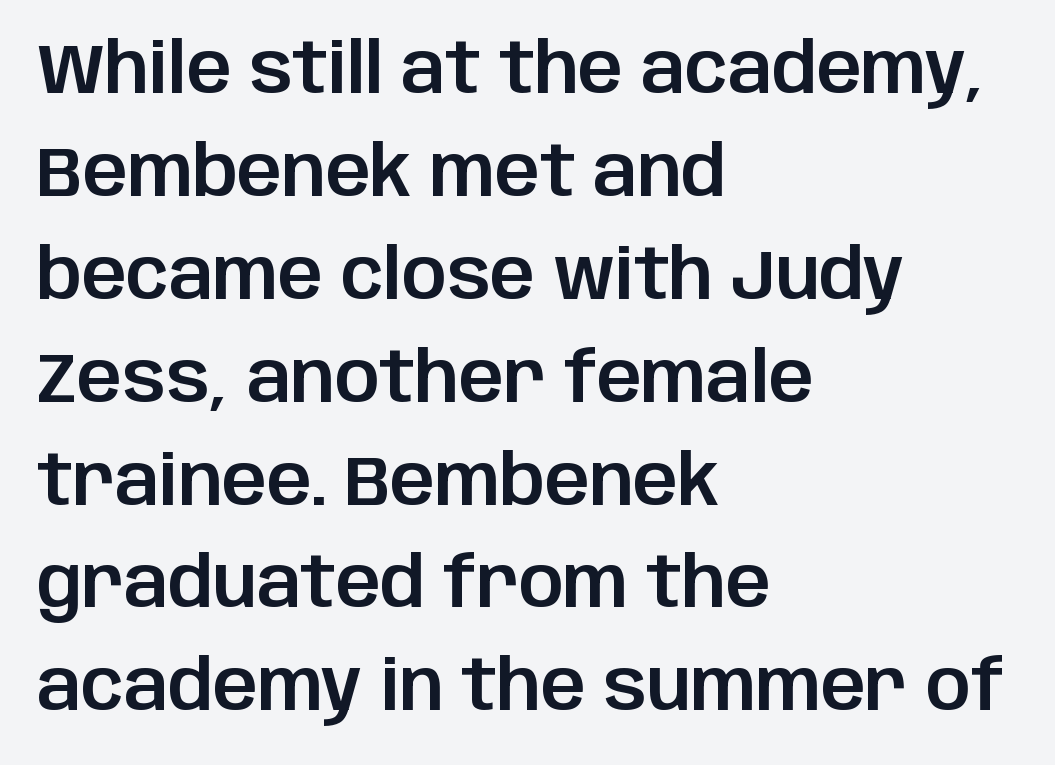
The image shows 70 px sans-serif type, upright; set left-aligned, normal line spacing (1.47x), normal letter spacing, not underlined; low stroke contrast and a large x-height.
